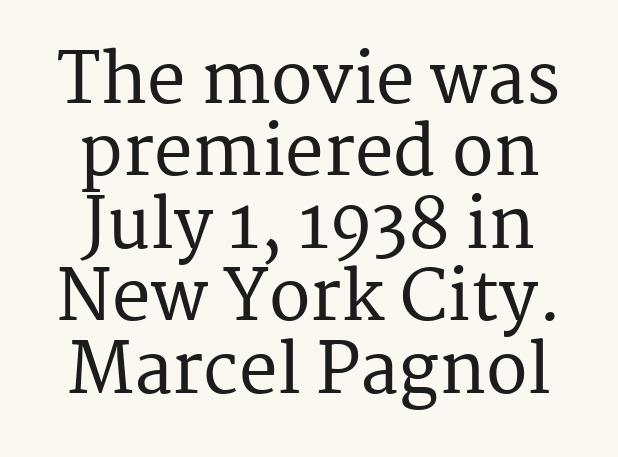
Baseline-to-baseline distance is barely more than the letter height. What stands out about the letter spacing? Nothing — it is the standard amount. Plain, unruled lines of type. Unlike italic type, these characters show no tilt at all.
